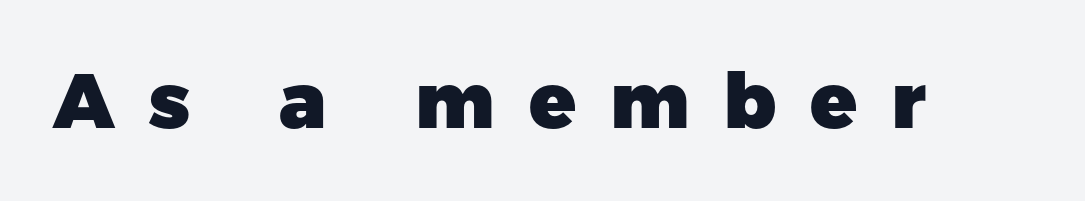
The image shows 77 px heavy sans-serif type, upright; set unusually wide letter spacing (+0.44 em), not underlined; low stroke contrast and a medium x-height.
